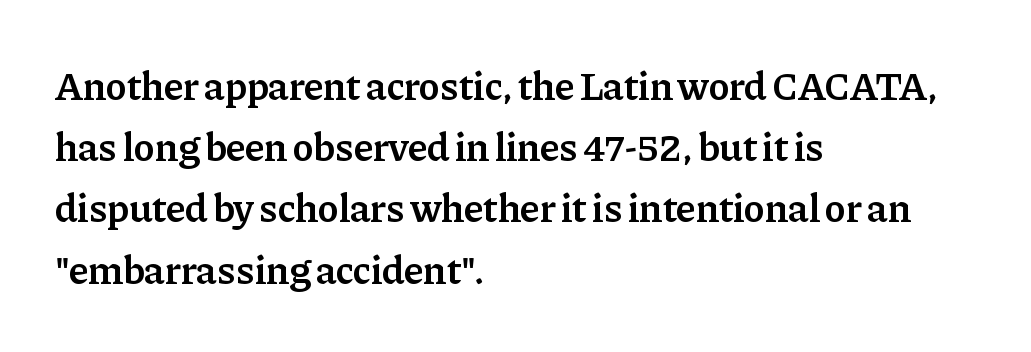
{"serif": "yes", "italic": "no", "bold": "semi", "weight": "semibold", "width": "normal", "stroke_contrast": "low", "x_height": "medium", "monospaced": "no", "underline": "no", "align": "left", "line_spacing": "normal", "line_spacing_ratio": 1.53, "letter_spacing": "normal", "letter_spacing_em": 0.0, "glyph_px": 40}
